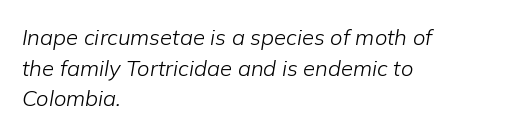
Q: Is the text bold? A: No.
Q: Is the text italic (slanted)? A: Yes, it leans right by about 9 degrees.
Q: Is the text underlined? A: No.
Q: How is the paragraph aligned? A: Left-aligned.
Q: Is the spacing between letters normal or unusually wide? A: Normal.
Q: Is the spacing between lines tight, normal or loose? A: Normal.
